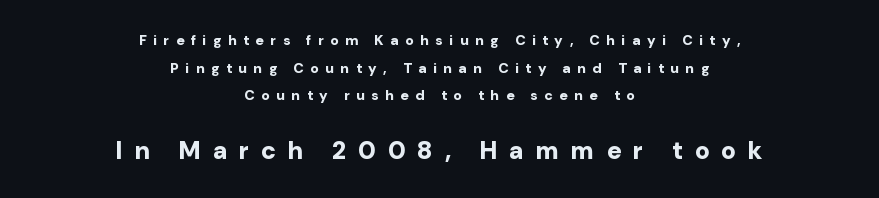
{"italic": "no", "bold": "yes", "underline": "no", "align": "center", "line_spacing": "loose", "line_spacing_ratio": 1.97, "letter_spacing": "wide", "letter_spacing_em": 0.47, "larger_block": "second", "size_ratio": 1.79, "glyph_px": 25}
